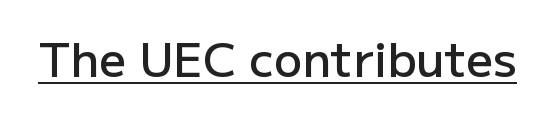
{"serif": "no", "italic": "no", "bold": "semi", "weight": "semibold", "width": "normal", "stroke_contrast": "low", "x_height": "medium", "monospaced": "no", "underline": "yes", "letter_spacing": "normal", "letter_spacing_em": 0.0, "glyph_px": 47}
